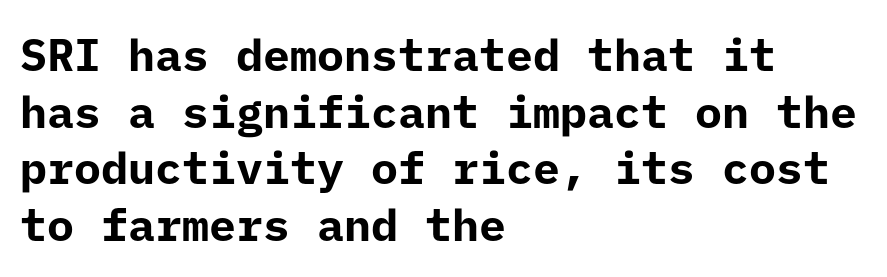
{"serif": "no", "italic": "no", "bold": "yes", "weight": "bold", "width": "normal", "stroke_contrast": "low", "x_height": "medium", "underline": "no", "align": "left", "line_spacing": "normal", "line_spacing_ratio": 1.26, "letter_spacing": "normal", "letter_spacing_em": 0.0, "glyph_px": 45}
